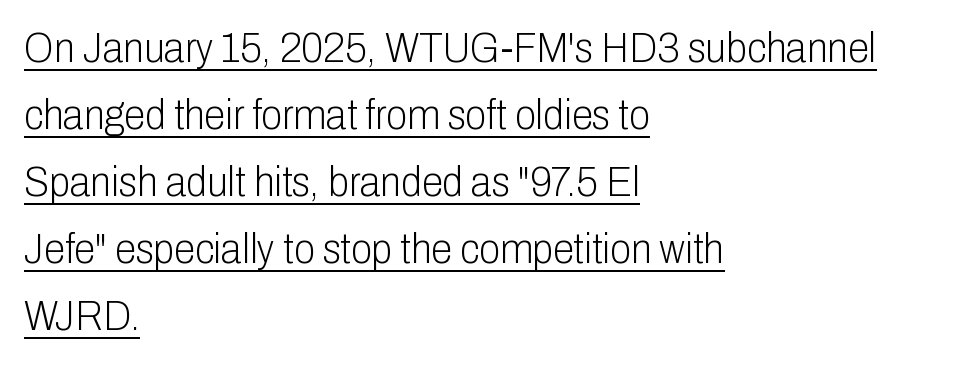
Spacing verdict: proportional, widths tailored to each character. What's the leading like? Ordinary, nothing unusual. Compared with typical body copy, the letter spacing here is the same. On a weight scale, this lands at 450 or below. Alignment: flush left. The sample's only ornament is a line tracing under the words.
